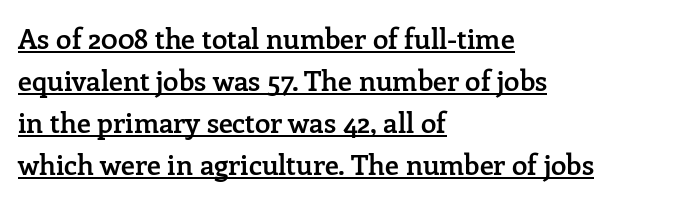
The image shows 28 px semibold serif type, upright; set left-aligned, normal line spacing (1.5x), normal letter spacing, underlined; low stroke contrast and a medium x-height.
